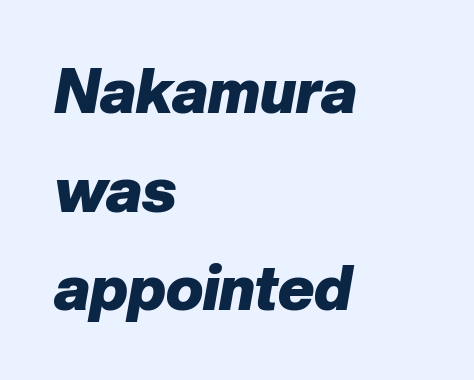
{"italic": "yes", "lean": "right", "slant_degrees": 10, "bold": "yes", "weight": "heavy", "width": "normal", "stroke_contrast": "low", "x_height": "medium", "monospaced": "no", "underline": "no", "align": "left", "line_spacing": "normal", "line_spacing_ratio": 1.59, "letter_spacing": "normal", "letter_spacing_em": 0.0, "glyph_px": 62}
